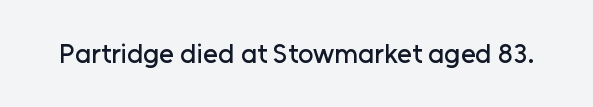
This rendering leaves character spacing at its baseline value. Has an underline been added? It has not. No italicization has been applied; the sample stays upright.
